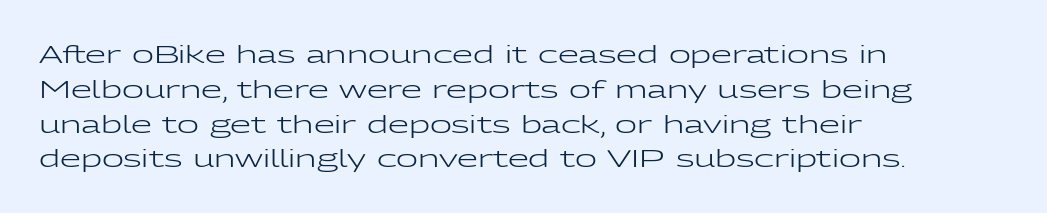
Q: Is the text bold? A: No.
Q: Is the text italic (slanted)? A: No, it is upright.
Q: Is the text underlined? A: No.
Q: How is the paragraph aligned? A: Left-aligned.
Q: Is the spacing between letters normal or unusually wide? A: Normal.
Q: Is the spacing between lines tight, normal or loose? A: Normal.
